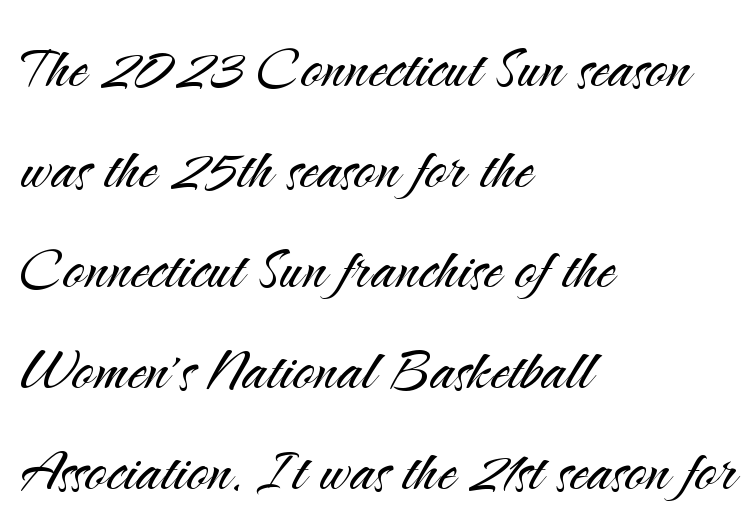
Q: Is the text bold? A: No.
Q: Is the text italic (slanted)? A: Yes.
Q: Is the typeface a serif or a sans-serif typeface? A: Sans-serif.
Q: Is the text underlined? A: No.
Q: How is the paragraph aligned? A: Left-aligned.
Q: Is the spacing between letters normal or unusually wide? A: Normal.
Q: Is the spacing between lines tight, normal or loose? A: Normal.
Q: Width (condensed, normal, or wide)? A: Normal.
Q: Stroke contrast? A: Medium.
Q: x-height? A: Small.
Q: Monospaced? A: No.
